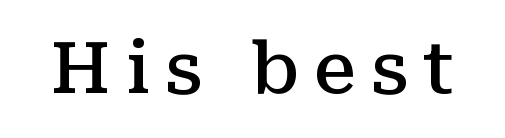
Q: Is the text bold? A: Semi-bold.
Q: Is the text italic (slanted)? A: No, it is upright.
Q: Is the typeface a serif or a sans-serif typeface? A: Serif.
Q: Is the text underlined? A: No.
Q: Is the spacing between letters normal or unusually wide? A: Unusually wide.
Q: Width (condensed, normal, or wide)? A: Normal.
Q: Stroke contrast? A: Medium.
Q: x-height? A: Medium.
Q: Monospaced? A: No.
